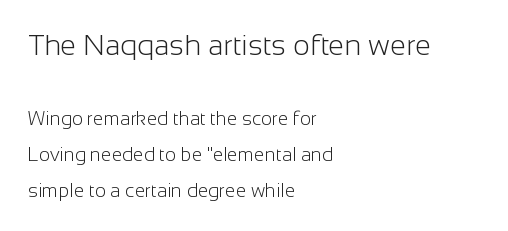
{"serif": "no", "italic": "no", "bold": "no", "weight": "light", "width": "normal", "stroke_contrast": "low", "x_height": "medium", "monospaced": "no", "underline": "no", "align": "left", "line_spacing": "loose", "line_spacing_ratio": 1.91, "letter_spacing": "normal", "letter_spacing_em": 0.0, "larger_block": "first", "size_ratio": 1.53, "glyph_px": 29}
